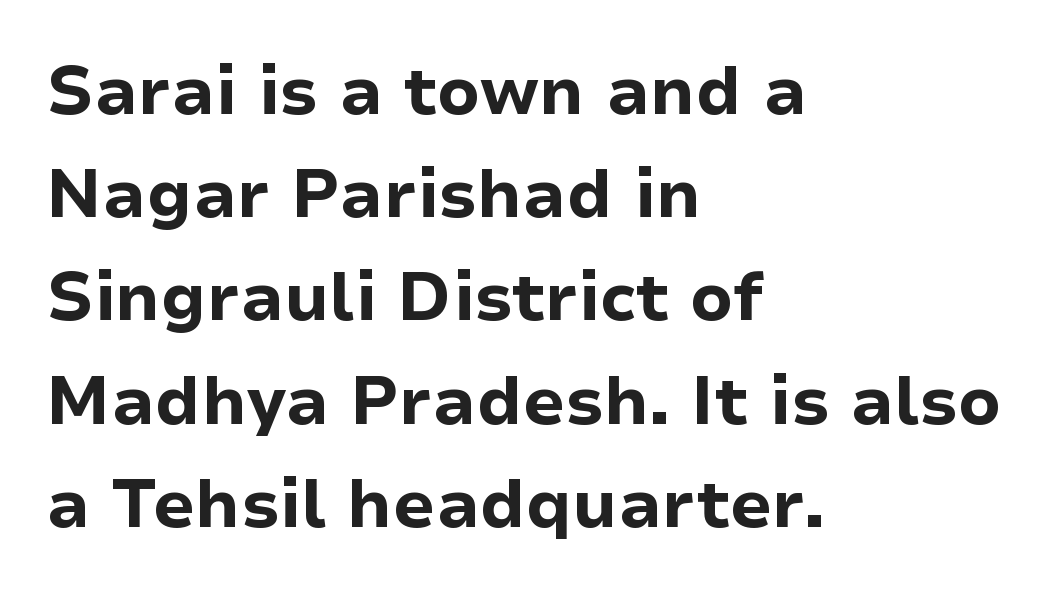
Think of a printed novel: that variable character pitch is what you see here. Characters follow at the spacing the type designer built in. Each new line begins a customary step beneath the previous one. As a designer I'd log this as weight 700, bold.
